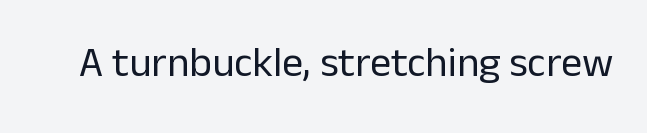
Note: no serifs on the glyphs. The zone under the glyphs is completely vacant. These lines are rendered in a variable-pitch font. The letters stand straight up with perfectly vertical stems.
